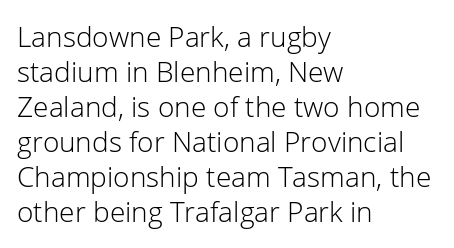
{"serif": "no", "italic": "no", "bold": "no", "weight": "light", "width": "normal", "stroke_contrast": "low", "x_height": "medium", "monospaced": "no", "underline": "no", "align": "left", "line_spacing": "normal", "line_spacing_ratio": 1.25, "letter_spacing": "normal", "letter_spacing_em": 0.0, "glyph_px": 28}
